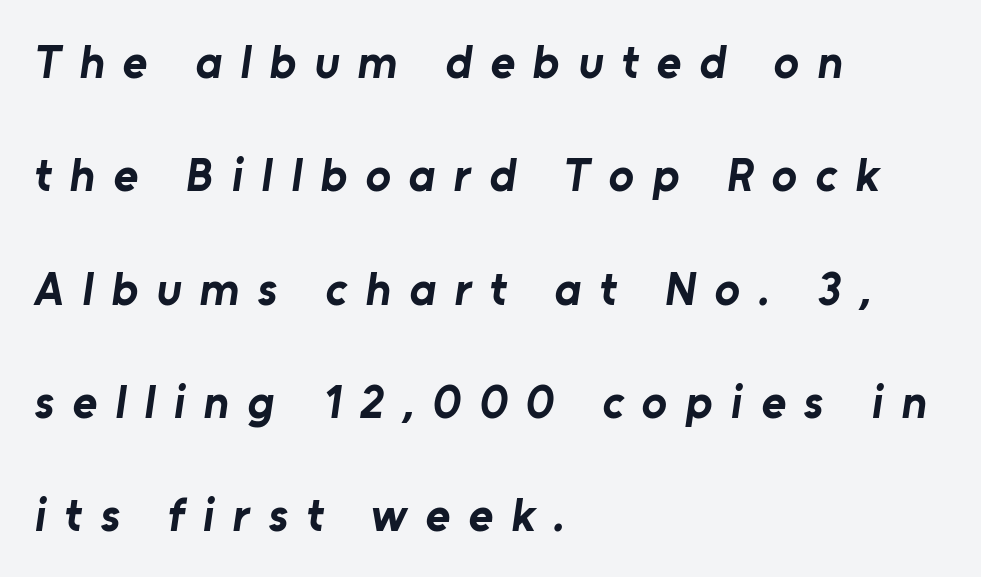
{"serif": "no", "bold": "yes", "weight": "bold", "width": "normal", "stroke_contrast": "low", "x_height": "medium", "monospaced": "no", "underline": "no", "align": "left", "line_spacing": "loose", "line_spacing_ratio": 2.41, "letter_spacing": "wide", "letter_spacing_em": 0.39, "glyph_px": 47}
